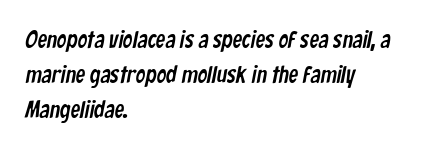
Q: Is the text underlined? A: No.
Q: How is the paragraph aligned? A: Left-aligned.
Q: Is the spacing between letters normal or unusually wide? A: Normal.
Q: Is the spacing between lines tight, normal or loose? A: Normal.
